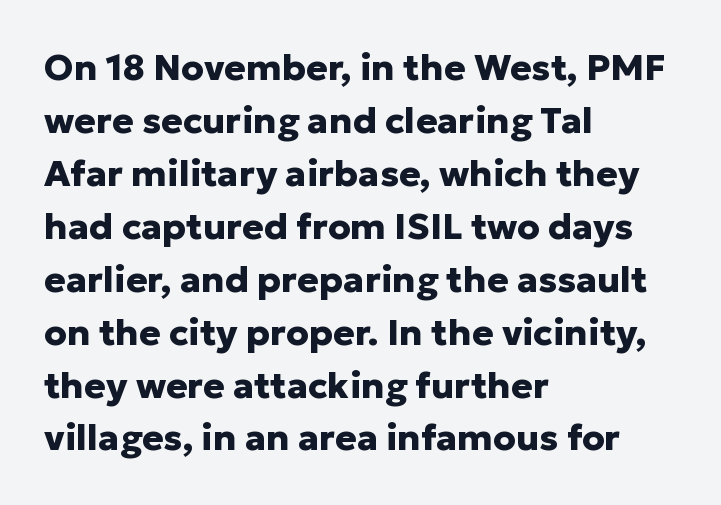
{"serif": "no", "italic": "no", "bold": "yes", "weight": "heavy", "width": "normal", "stroke_contrast": "low", "x_height": "medium", "monospaced": "no", "underline": "no", "align": "left", "line_spacing": "normal", "line_spacing_ratio": 1.47, "letter_spacing": "normal", "letter_spacing_em": 0.0, "glyph_px": 36}
